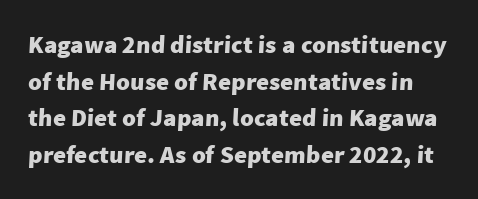
Q: Is the text bold? A: Yes.
Q: Is the text underlined? A: No.
Q: Is the spacing between letters normal or unusually wide? A: Normal.
Q: Is the spacing between lines tight, normal or loose? A: Normal.
